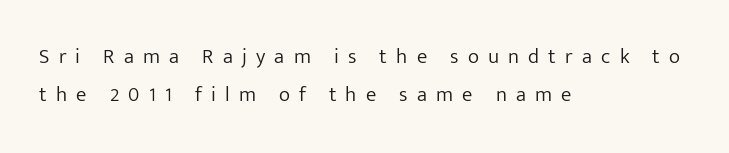
{"italic": "no", "bold": "no", "underline": "no", "align": "left", "line_spacing_ratio": 1.81, "letter_spacing": "wide", "letter_spacing_em": 0.44, "glyph_px": 21}
